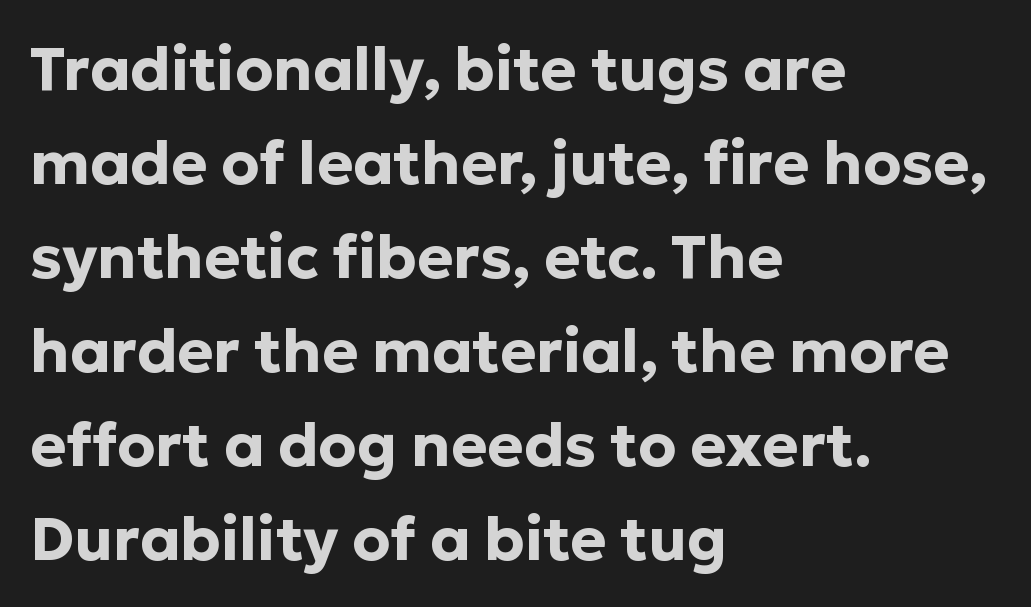
No italicization has been applied; the sample stays upright. Bare-footed words on every line. Think of a printed novel: that variable character pitch is what you see here. The letterforms sit shoulder to shoulder at normal distance. Notice how descenders clear the ascenders below comfortably — that's standard leading.
